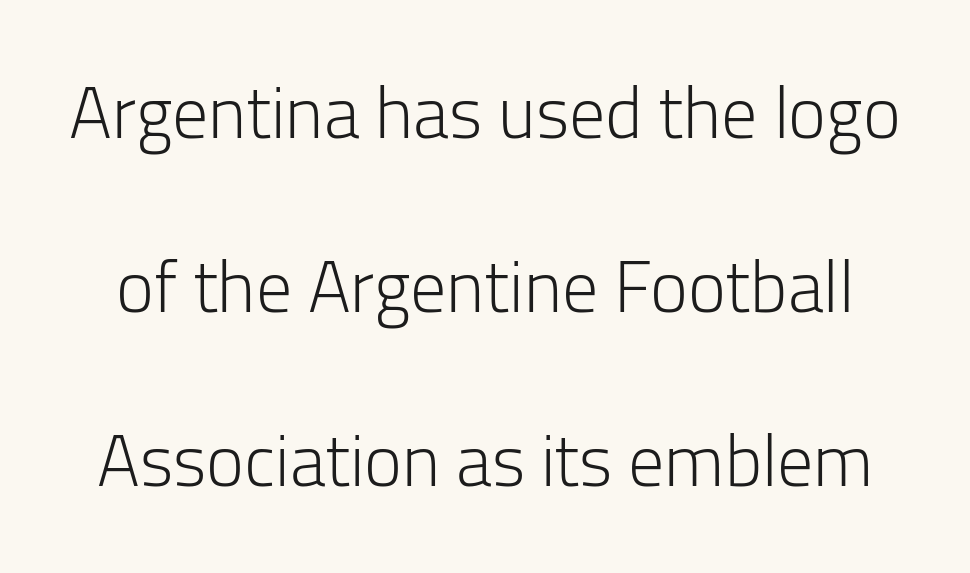
The image shows 72 px light sans-serif type, upright; set loose line spacing (2.42x), normal letter spacing, not underlined; low stroke contrast and a medium x-height.
